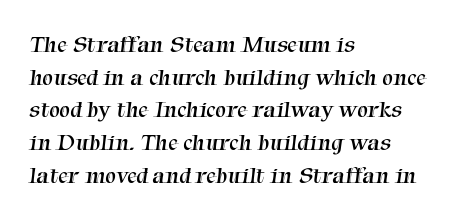
{"bold": "no", "underline": "no", "align": "left", "line_spacing": "normal", "line_spacing_ratio": 1.36, "letter_spacing": "normal", "letter_spacing_em": 0.0, "glyph_px": 24}
